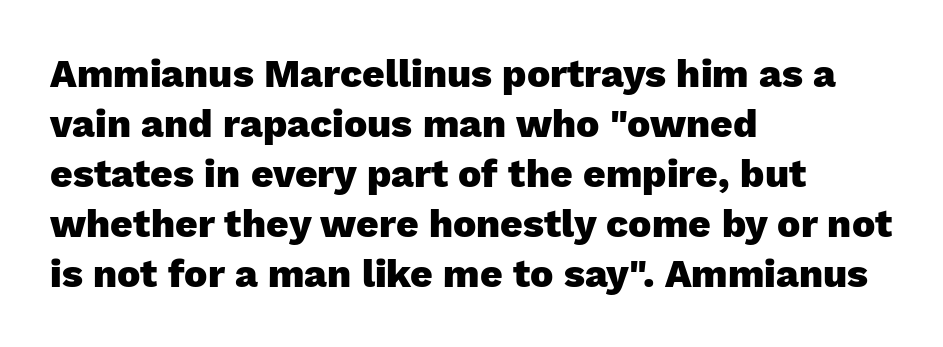
{"serif": "no", "italic": "no", "bold": "yes", "weight": "heavy", "width": "normal", "stroke_contrast": "low", "x_height": "medium", "monospaced": "no", "underline": "no", "align": "left", "line_spacing": "normal", "line_spacing_ratio": 1.28, "letter_spacing": "normal", "letter_spacing_em": 0.0, "glyph_px": 39}
